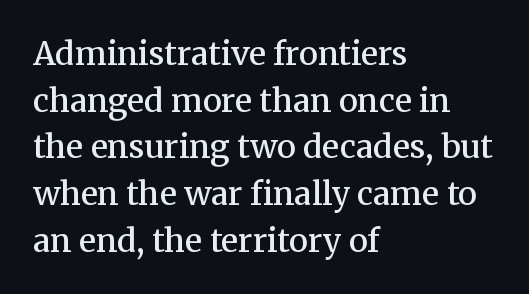
The image shows 32 px semibold serif type, upright; set left-aligned, normal line spacing (1.46x), normal letter spacing, not underlined; medium stroke contrast and a medium x-height.
